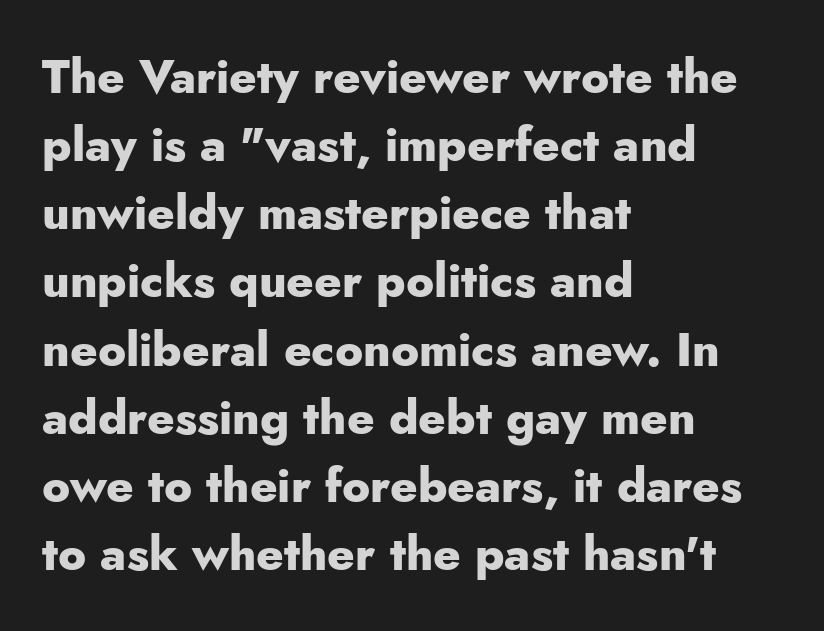
{"serif": "no", "italic": "no", "bold": "yes", "weight": "heavy", "width": "normal", "stroke_contrast": "low", "x_height": "small", "monospaced": "no", "underline": "no", "align": "left", "line_spacing": "normal", "line_spacing_ratio": 1.45, "letter_spacing": "normal", "letter_spacing_em": 0.0, "glyph_px": 47}
